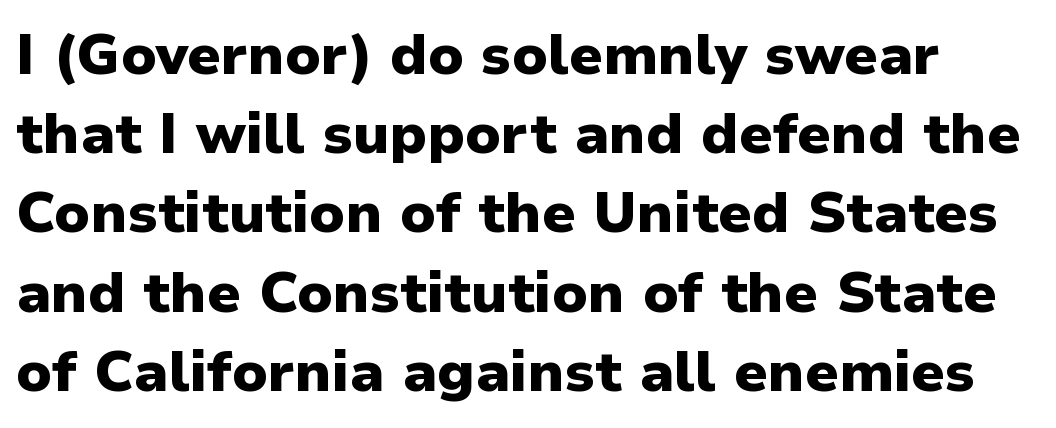
The font's upright variant was chosen for this text. The line texture is even and compact thanks to regular tracking. Chunky letters — that's bold for sure. These lines sit exactly where default settings would place them. Font category for this specimen: sans-serif. Each row of text sits above clean, open space.
